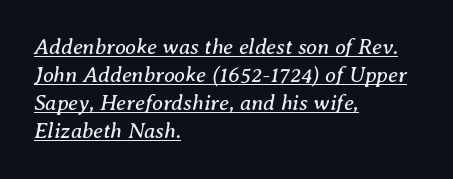
Q: Is the text bold? A: No.
Q: Is the text italic (slanted)? A: Yes, it leans right by about 8 degrees.
Q: Is the text underlined? A: Yes.
Q: How is the paragraph aligned? A: Left-aligned.
Q: Is the spacing between letters normal or unusually wide? A: Normal.
Q: Is the spacing between lines tight, normal or loose? A: Normal.
